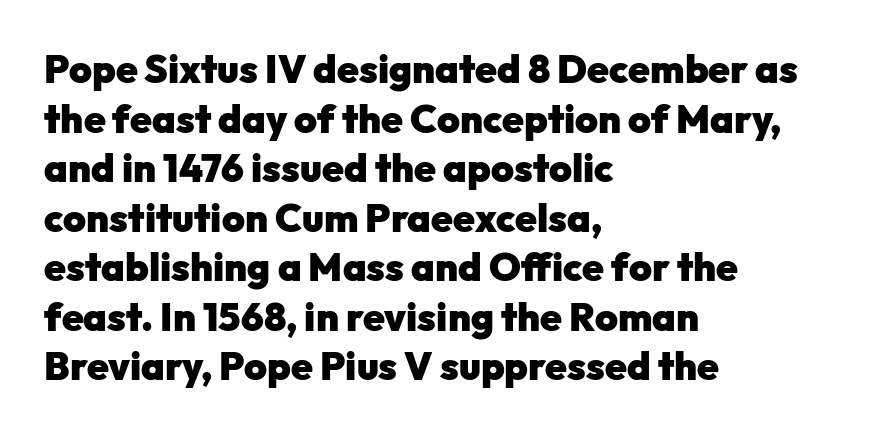
{"serif": "no", "italic": "no", "bold": "yes", "weight": "heavy", "width": "normal", "stroke_contrast": "low", "x_height": "medium", "monospaced": "no", "underline": "no", "align": "left", "line_spacing": "normal", "line_spacing_ratio": 1.27, "letter_spacing": "normal", "letter_spacing_em": 0.0, "glyph_px": 39}
